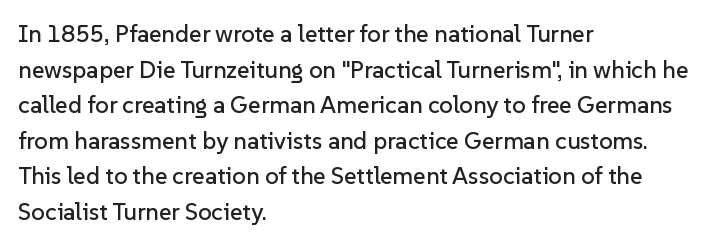
Q: Is the text italic (slanted)? A: No, it is upright.
Q: Is the text underlined? A: No.
Q: How is the paragraph aligned? A: Left-aligned.
Q: Is the spacing between letters normal or unusually wide? A: Normal.
Q: Is the spacing between lines tight, normal or loose? A: Normal.
